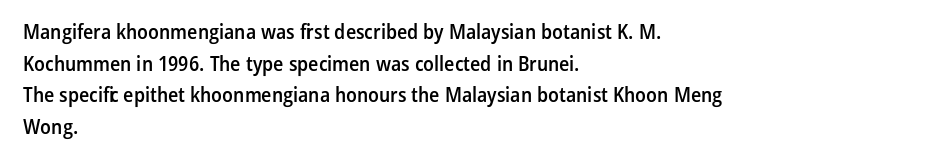
{"italic": "no", "bold": "semi", "underline": "no", "align": "left", "line_spacing": "normal", "line_spacing_ratio": 1.51, "letter_spacing": "normal", "letter_spacing_em": 0.0, "glyph_px": 21}
